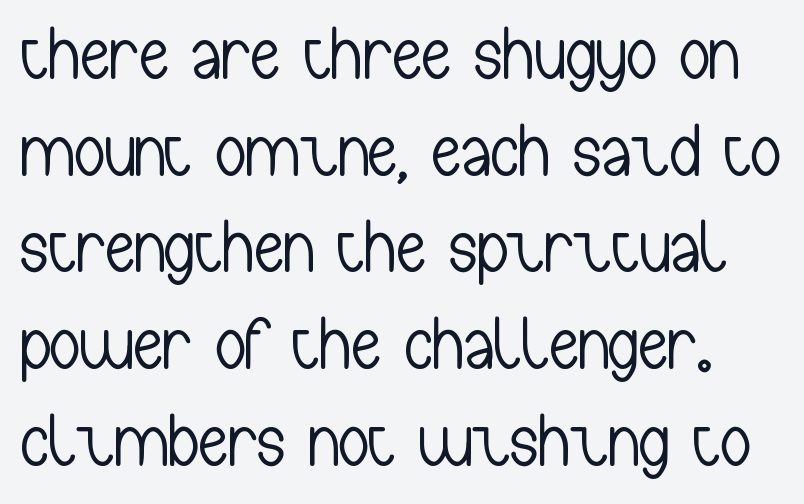
The image shows 75 px light, condensed sans-serif type, upright; set normal line spacing (1.29x), normal letter spacing, not underlined; low stroke contrast and a medium x-height.
